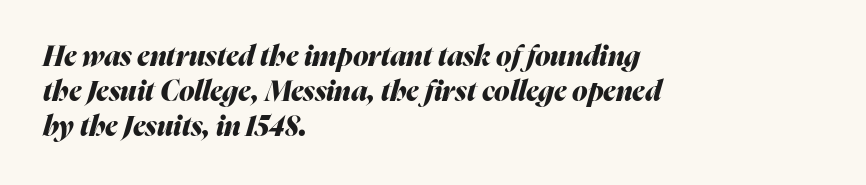
{"italic": "yes", "lean": "right", "slant_degrees": 16, "bold": "yes", "weight": "heavy", "width": "normal", "stroke_contrast": "medium", "x_height": "medium", "monospaced": "no", "underline": "no", "align": "left", "line_spacing": "normal", "line_spacing_ratio": 1.25, "letter_spacing": "normal", "letter_spacing_em": 0.0, "glyph_px": 28}
